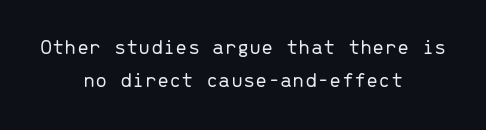
The image shows 22 px text type, upright; set centered, normal line spacing (1.49x), normal letter spacing, not underlined.
